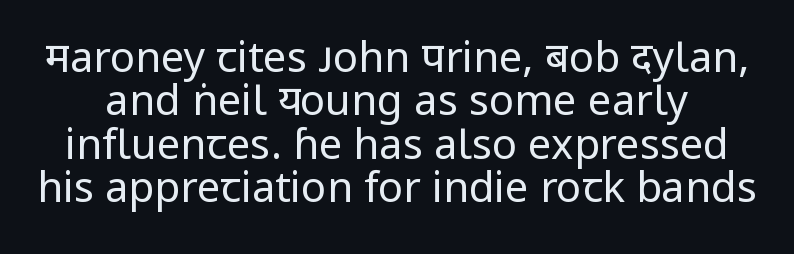
The image shows 42 px regular-weight sans-serif type, upright; set tight line spacing (1.03x), normal letter spacing, not underlined; low stroke contrast and a medium x-height.
